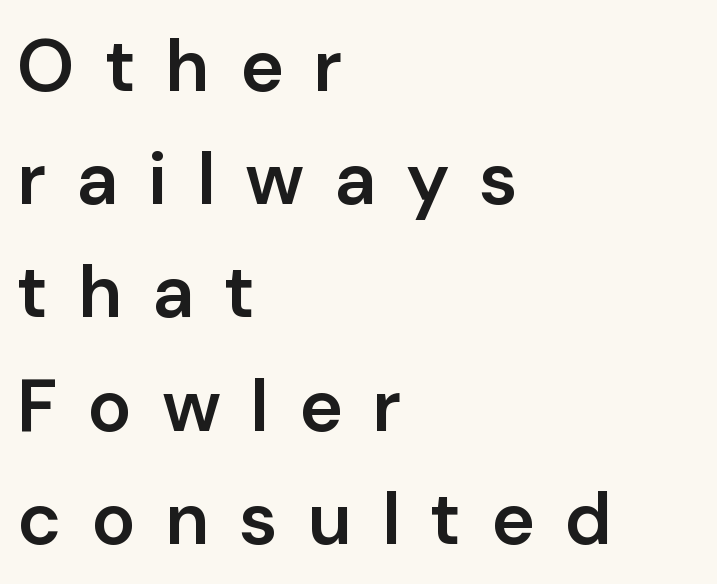
You could only call the tracking loose — the letters float apart. Character widths vary here, with narrow letters taking less room than wide ones. Plain, unruled lines of type. You can tell from the bare stems that sans-serif type was used. This sample is left-justified, so line endings fall wherever the words run out. Summary of vertical rhythm: regular, with standard interline spacing.
